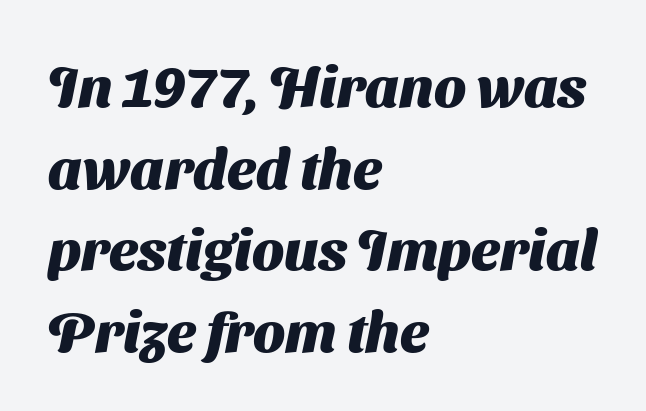
{"serif": "no", "bold": "yes", "weight": "heavy", "width": "normal", "stroke_contrast": "medium", "x_height": "medium", "monospaced": "no", "underline": "no", "align": "left", "line_spacing": "normal", "line_spacing_ratio": 1.43, "letter_spacing": "normal", "letter_spacing_em": 0.0, "glyph_px": 57}
